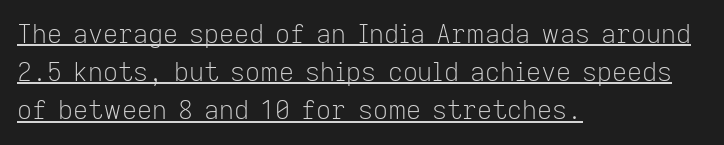
{"italic": "no", "bold": "no", "underline": "yes", "align": "left", "line_spacing": "normal", "line_spacing_ratio": 1.47, "letter_spacing": "normal", "letter_spacing_em": 0.0, "glyph_px": 26}
